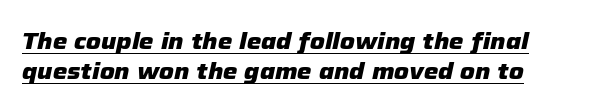
Q: Is the text bold? A: Yes.
Q: Is the text italic (slanted)? A: Yes, it leans right by about 12 degrees.
Q: Is the text underlined? A: Yes.
Q: How is the paragraph aligned? A: Left-aligned.
Q: Is the spacing between letters normal or unusually wide? A: Normal.
Q: Is the spacing between lines tight, normal or loose? A: Normal.
